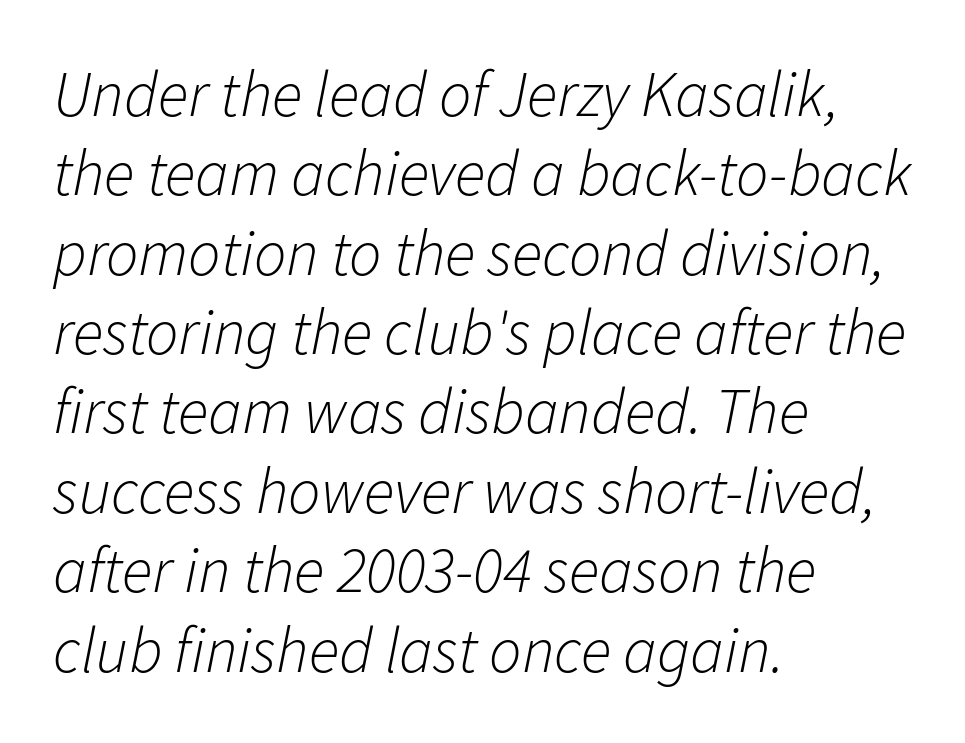
Q: Is the text bold? A: No.
Q: Is the text italic (slanted)? A: Yes, it leans right by about 11 degrees.
Q: Is the text underlined? A: No.
Q: How is the paragraph aligned? A: Left-aligned.
Q: Is the spacing between letters normal or unusually wide? A: Normal.
Q: Width (condensed, normal, or wide)? A: Normal.
Q: Stroke contrast? A: Low.
Q: x-height? A: Medium.
Q: Monospaced? A: No.
